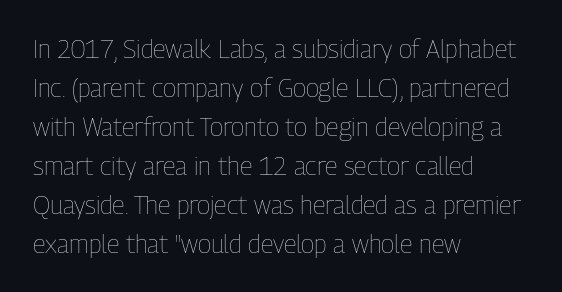
The image shows 25 px text type, upright; set left-aligned, normal line spacing (1.56x), normal letter spacing, not underlined.
